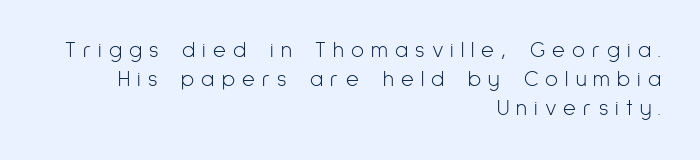
The image shows 22 px text type, upright; set right-aligned, normal line spacing (1.32x), unusually wide letter spacing (+0.32 em), not underlined.
